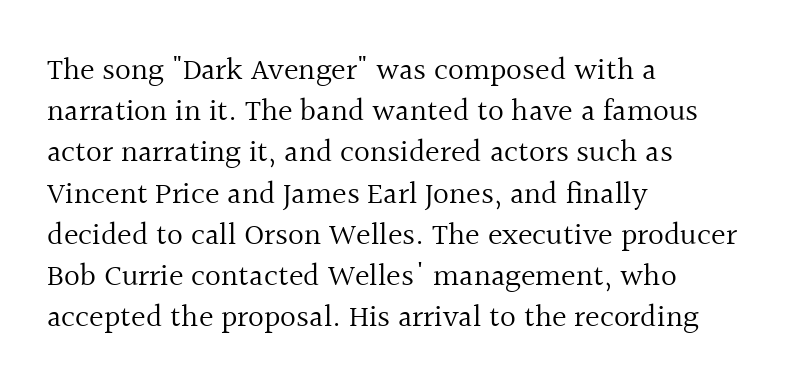
Note the varied advance widths — an 'i' is clearly narrower than an 'm'. Rendered with straight, roman letterforms. This block has exactly the height ordinary leading produces. A serif font was chosen for this passage. No extra tracking has been applied to these lines. Beneath every word, the page is bare.
